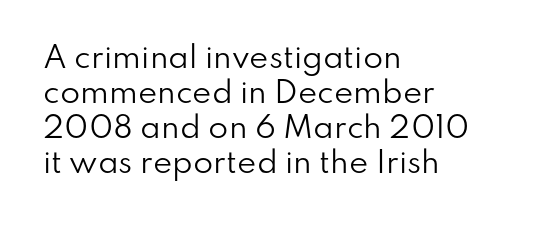
The image shows 29 px regular-weight sans-serif type, upright; set left-aligned, line spacing 1.21x, normal letter spacing, not underlined; low stroke contrast and a small x-height.
